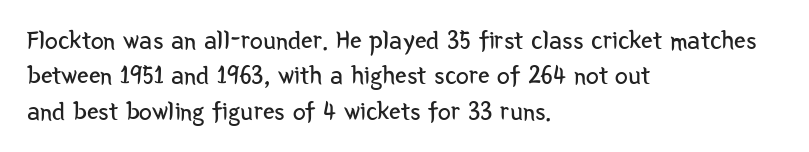
The image shows 26 px text type, upright; set left-aligned, normal line spacing (1.36x), normal letter spacing, not underlined.
